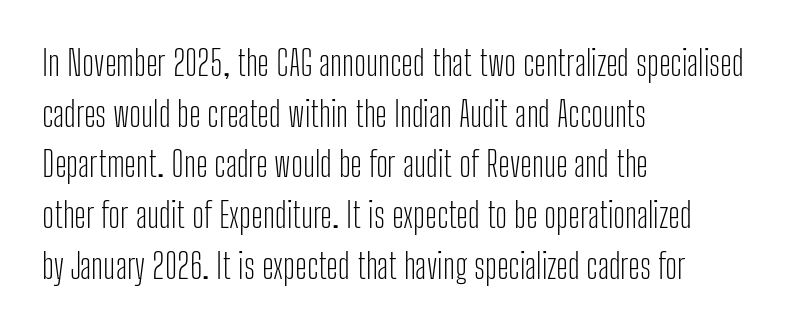
The image shows 34 px light, condensed sans-serif type, upright; set left-aligned, normal line spacing (1.49x), normal letter spacing, not underlined; low stroke contrast and a medium x-height.
